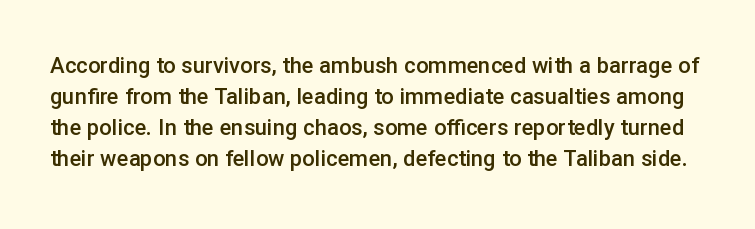
Bare-footed words on every line. Set as a demibold, roughly 600 on the weight scale. Observe the ordinary spacing: letters are neighbours, not strangers. One glance says typical: line gaps are just what's usual. A roman cut, with each character standing at attention.
